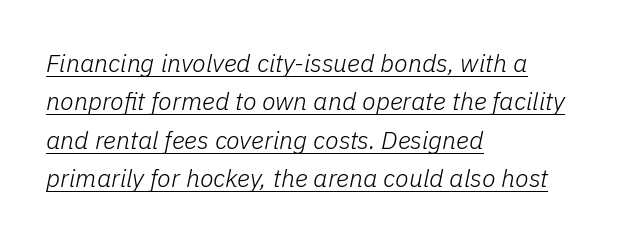
The image shows 25 px text type, italic (leaning right); set left-aligned, normal line spacing (1.54x), normal letter spacing, underlined.
